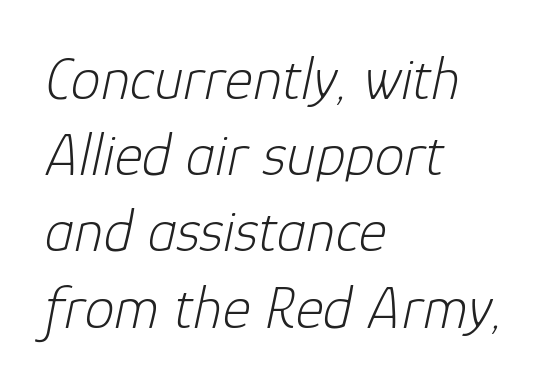
Default kerning and tracking; the words read as compact shapes. The letters are slanted; this is an italic face. The glyphs are unaccompanied by any horizontal stroke below them. Left-aligned paragraph, ragged on the right.
